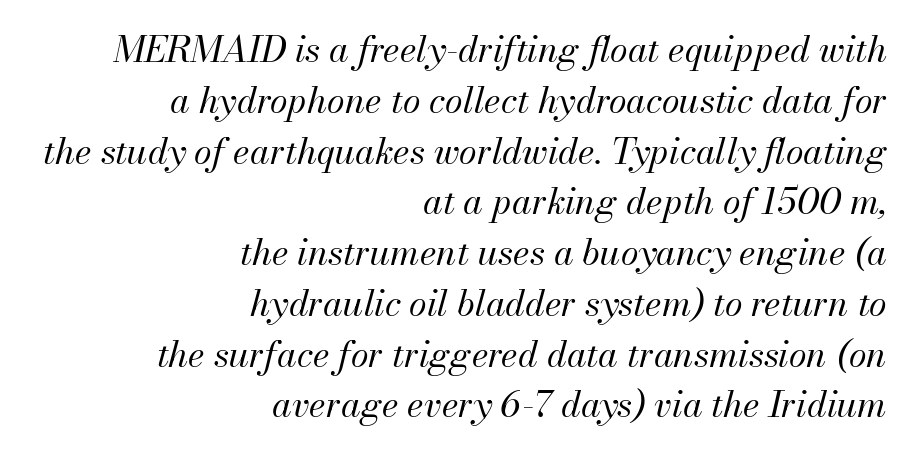
Just letters on the line, the space beneath them empty. Spacing verdict: proportional, widths tailored to each character. These lines keep a tight, regular rhythm from letter to letter. Alignment: flush right. No letter is thick-stroked: the sample isn't bold.
